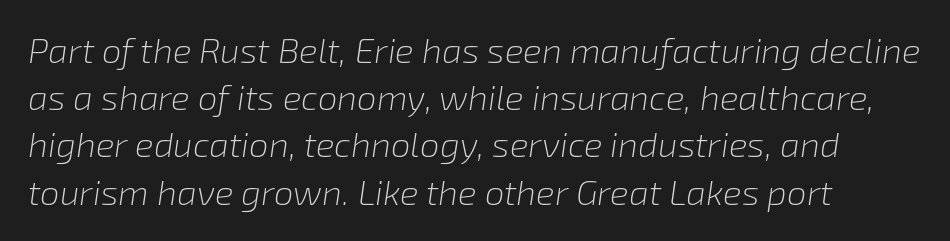
The image shows 35 px light type, italic (leaning right); set left-aligned, normal line spacing (1.35x), normal letter spacing, not underlined; low stroke contrast and a medium x-height.
